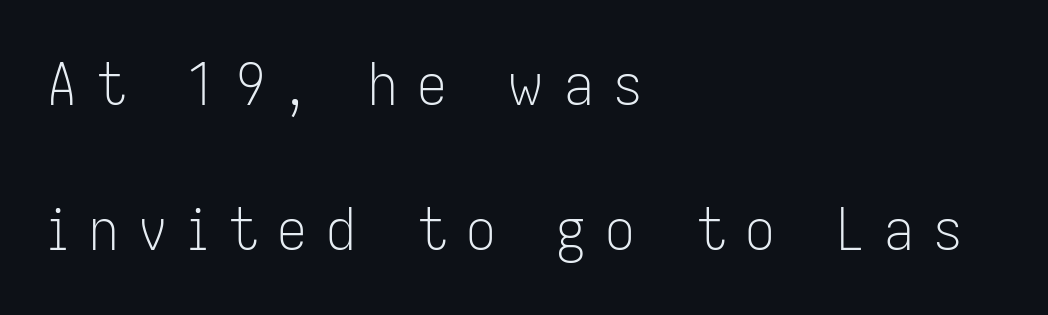
This rendering employs a face without finishing strokes, i.e., a sans-serif. Letters rest on an invisible, unmarked baseline. Spacing verdict: proportional, widths tailored to each character. The space between consecutive lines is lavish.
